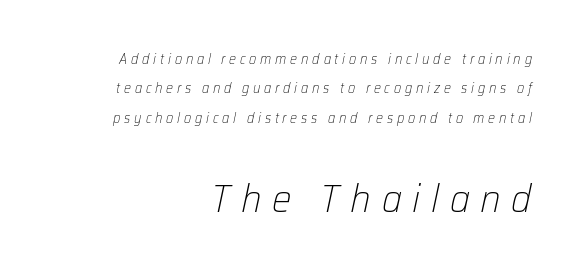
Q: Is the text bold? A: No.
Q: Is the text italic (slanted)? A: Yes, it leans right by about 12 degrees.
Q: Is the text underlined? A: No.
Q: How is the paragraph aligned? A: Right-aligned.
Q: Is the spacing between letters normal or unusually wide? A: Unusually wide.
Q: Is the spacing between lines tight, normal or loose? A: Loose.
Q: Which block of text is set in a larger size, the first (top) or the second (bottom)? A: The second (bottom) one.
Q: Width (condensed, normal, or wide)? A: Normal.
Q: Stroke contrast? A: Low.
Q: x-height? A: Medium.
Q: Monospaced? A: No.
